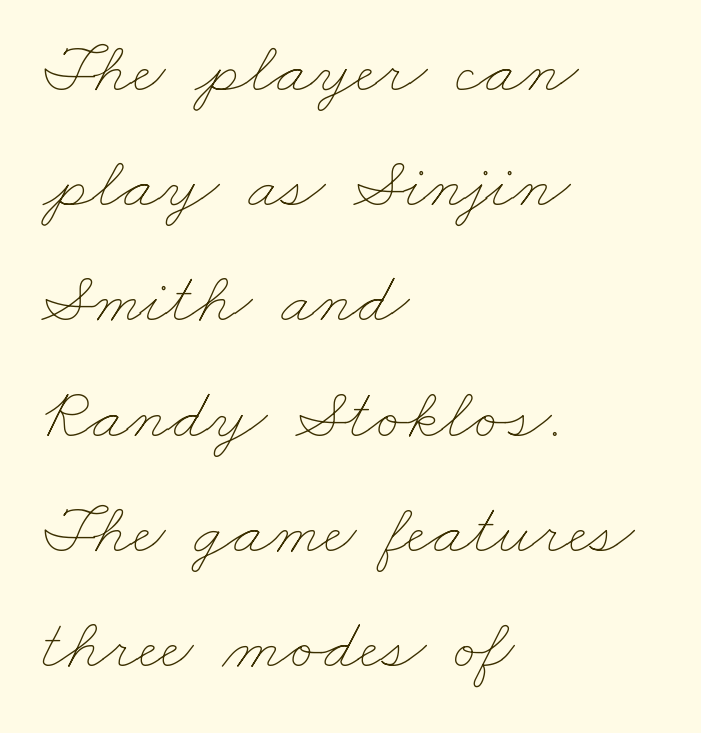
These lines are set flush left with a ragged right edge. The vertical gap from one line to the next is medium. This rendering features lettering with no underline. The gaps between neighbouring characters are ordinary and unremarkable. Is the stroke heavy? The answer is a plain regular-or-lighter. Character widths vary here, with narrow letters taking less room than wide ones.
